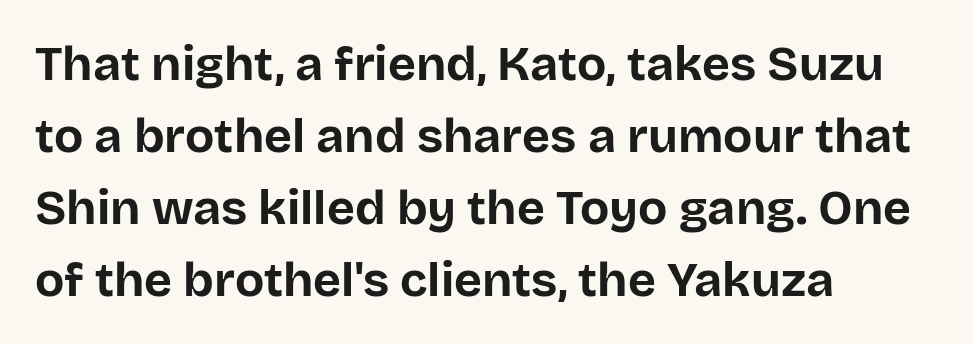
Font category for this specimen: sans-serif. Bold? Absolutely — the strokes are thick and heavy. The type sits square on the baseline with zero lean. The letters advance in unequal steps, a hallmark of proportional type. This block has exactly the height ordinary leading produces.
